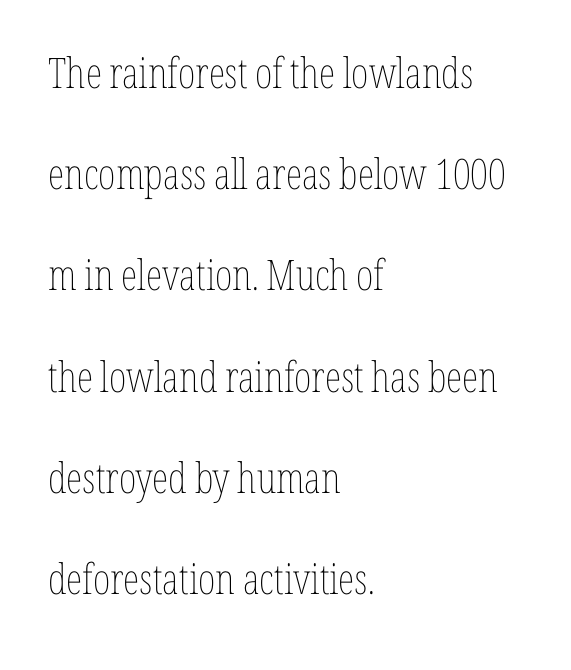
Q: Is the text bold? A: No.
Q: Is the text italic (slanted)? A: No, it is upright.
Q: Is the text underlined? A: No.
Q: How is the paragraph aligned? A: Left-aligned.
Q: Is the spacing between letters normal or unusually wide? A: Normal.
Q: Is the spacing between lines tight, normal or loose? A: Loose.
Q: Width (condensed, normal, or wide)? A: Condensed.
Q: Stroke contrast? A: Low.
Q: x-height? A: Medium.
Q: Monospaced? A: No.
